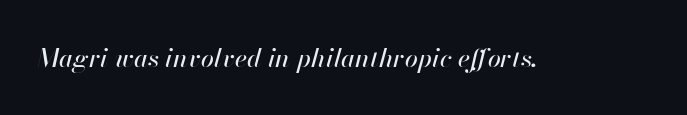
Q: Is the text italic (slanted)? A: Yes, it leans right by about 13 degrees.
Q: Is the text underlined? A: No.
Q: Is the spacing between letters normal or unusually wide? A: Normal.
